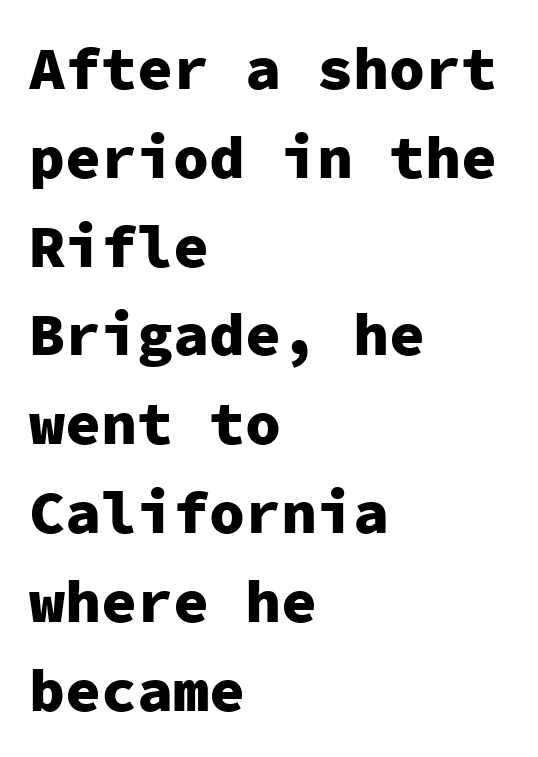
Q: Is the text bold? A: Yes.
Q: Is the text italic (slanted)? A: No, it is upright.
Q: Is the typeface a serif or a sans-serif typeface? A: Sans-serif.
Q: Is the text underlined? A: No.
Q: How is the paragraph aligned? A: Left-aligned.
Q: Is the spacing between letters normal or unusually wide? A: Normal.
Q: Is the spacing between lines tight, normal or loose? A: Normal.
Q: Width (condensed, normal, or wide)? A: Normal.
Q: Stroke contrast? A: Low.
Q: x-height? A: Medium.
Q: Monospaced? A: Yes.
